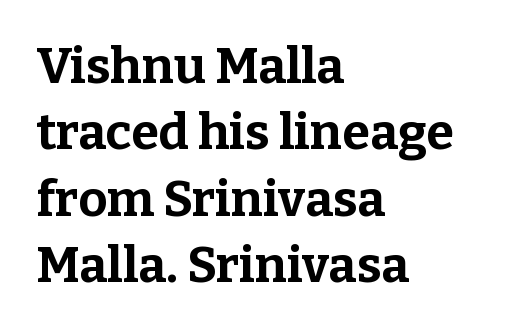
The image shows 50 px bold serif type, upright; set left-aligned, normal line spacing (1.33x), normal letter spacing, not underlined; low stroke contrast and a medium x-height.
